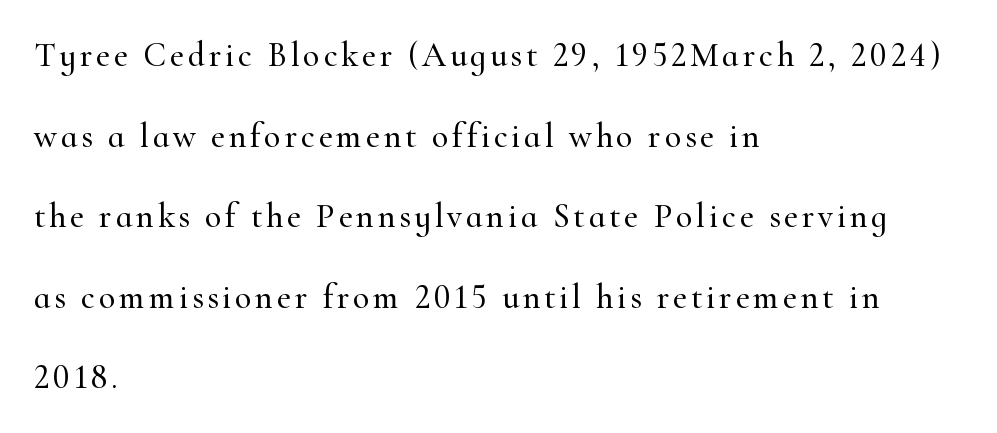
{"serif": "yes", "italic": "no", "width": "normal", "stroke_contrast": "high", "x_height": "small", "monospaced": "no", "underline": "no", "align": "left", "line_spacing": "loose", "line_spacing_ratio": 2.37, "glyph_px": 34}
